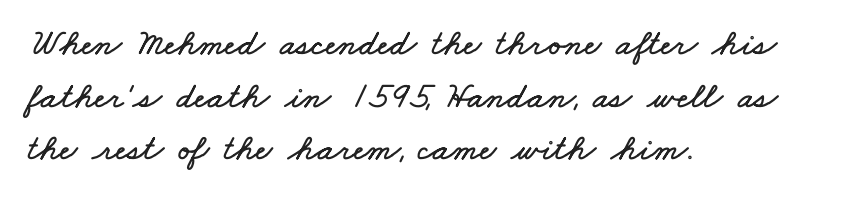
The space directly below the letters is spotless. This sample has the flowing, uneven cadence of proportional lettering. If you measured baseline to baseline, you'd find a middling distance. You could call the tracking neutral — neither tight nor loose.
